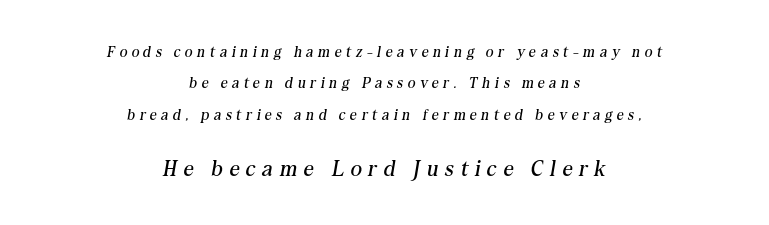
Does the lettering tilt? It does — this is italic. The rendering uses a large line-height, opening up the rows. The following chunk of copy outweighs the initial chunk in type size. Compared with a typical body face, this is equally light or lighter still. Any mark beneath the type? The region is blank.
